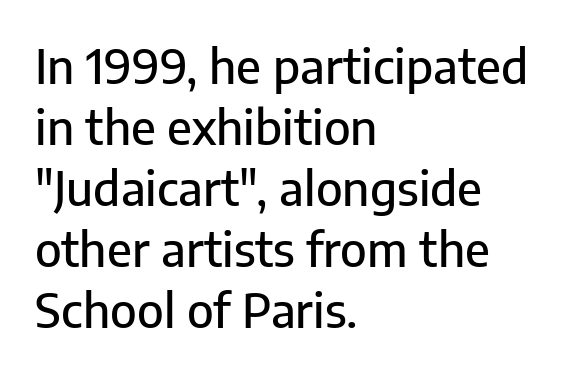
Anything drawn beneath the words? Only blank space. Successive baselines arrive at the customary interval. Alignment: flush left. Vertical strokes here are truly vertical. You could not count columns in this text — the font is proportionally spaced. This is sans-serif lettering, the kind often seen on screens and signage.
